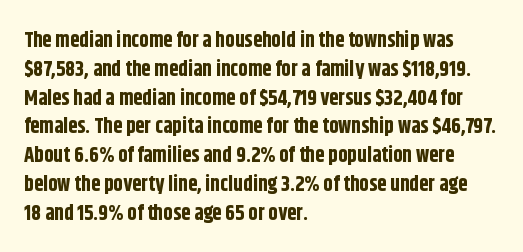
Leftover space on each line is placed entirely after the last word. The baseline area is clear. Tracking value appears to be zero — textbook default spacing. Is the type bold? Yes — the strokes are clearly thick and heavy.
